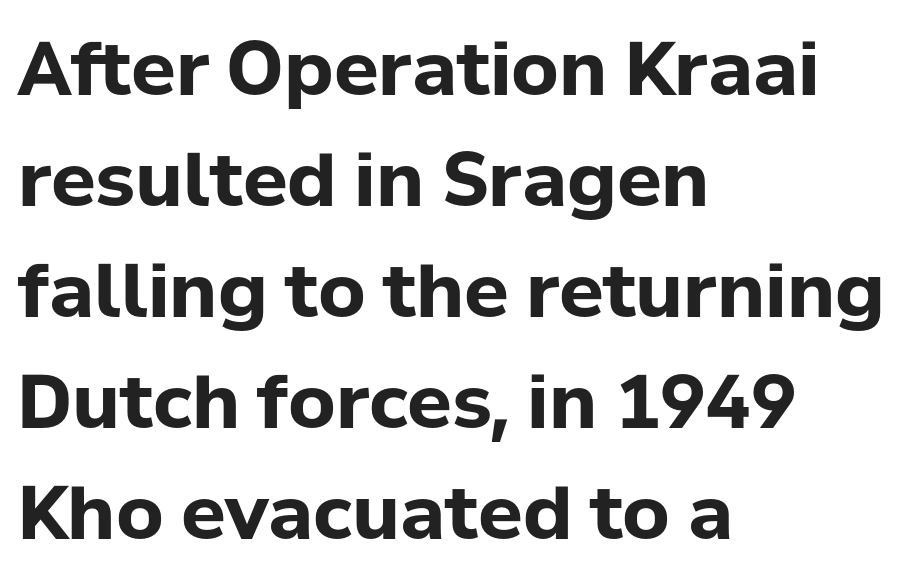
Q: Is the text bold? A: Yes.
Q: Is the text italic (slanted)? A: No, it is upright.
Q: Is the typeface a serif or a sans-serif typeface? A: Sans-serif.
Q: Is the text underlined? A: No.
Q: How is the paragraph aligned? A: Left-aligned.
Q: Is the spacing between letters normal or unusually wide? A: Normal.
Q: Is the spacing between lines tight, normal or loose? A: Normal.
Q: Width (condensed, normal, or wide)? A: Normal.
Q: Stroke contrast? A: Low.
Q: x-height? A: Medium.
Q: Monospaced? A: No.
